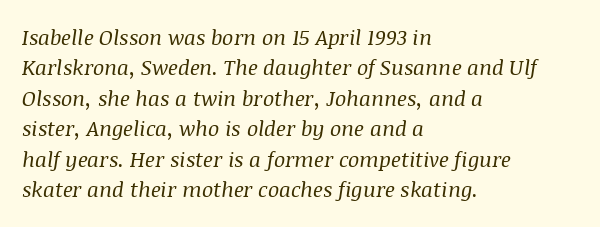
{"italic": "yes", "lean": "right", "slant_degrees": 8, "bold": "no", "underline": "no", "align": "left", "line_spacing": "normal", "line_spacing_ratio": 1.45, "letter_spacing": "normal", "letter_spacing_em": 0.0, "glyph_px": 21}
